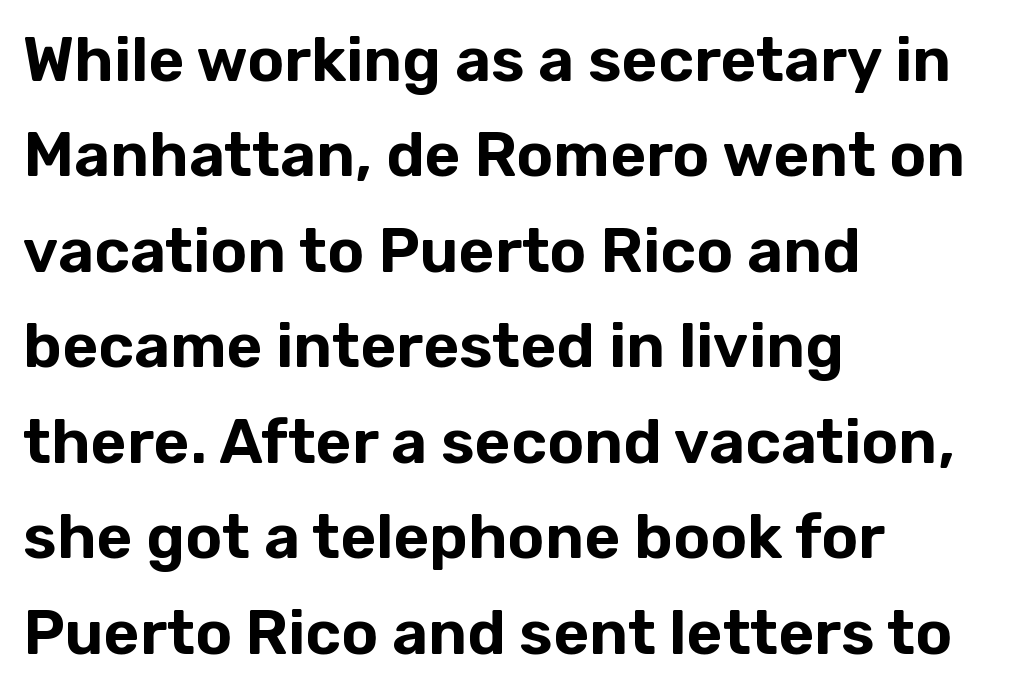
The image shows 62 px sans-serif type, upright; set left-aligned, normal line spacing (1.54x), normal letter spacing, not underlined; low stroke contrast and a medium x-height.
